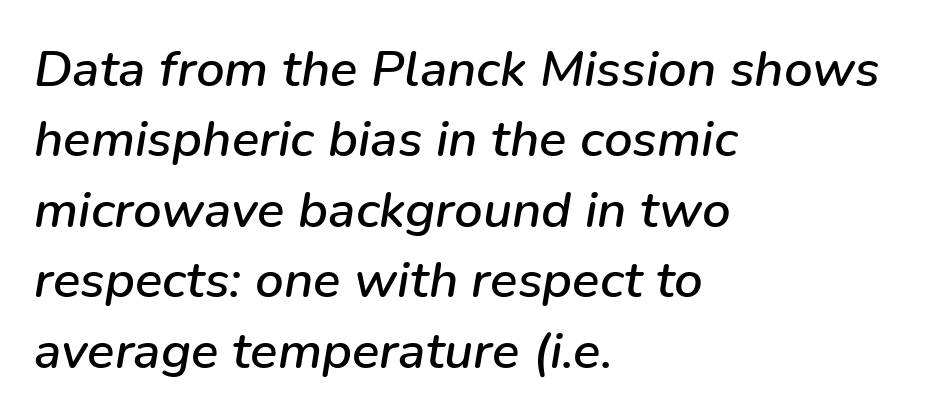
Honestly, the row spacing looks completely unremarkable. Think of a printed novel: that variable character pitch is what you see here. Typeset ragged right — the left edge is the straight one. The text carries the slant typical of an italic or oblique font. Default kerning and tracking; the words read as compact shapes.
